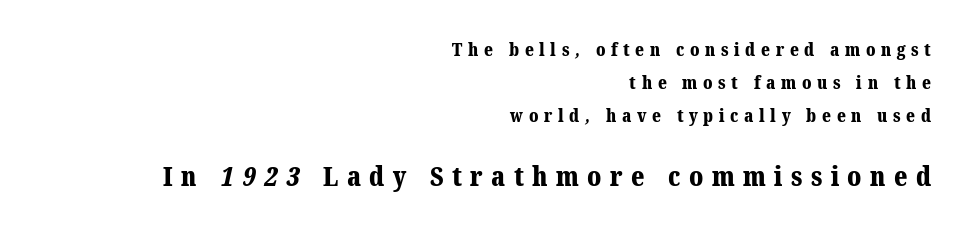
Q: Is the text bold? A: Yes.
Q: Is the text underlined? A: No.
Q: How is the paragraph aligned? A: Right-aligned.
Q: Is the spacing between letters normal or unusually wide? A: Unusually wide.
Q: Which block of text is set in a larger size, the first (top) or the second (bottom)? A: The second (bottom) one.
